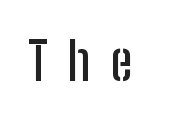
The image shows 53 px condensed sans-serif type, upright; set unusually wide letter spacing (+0.38 em), not underlined; low stroke contrast and a medium x-height.
